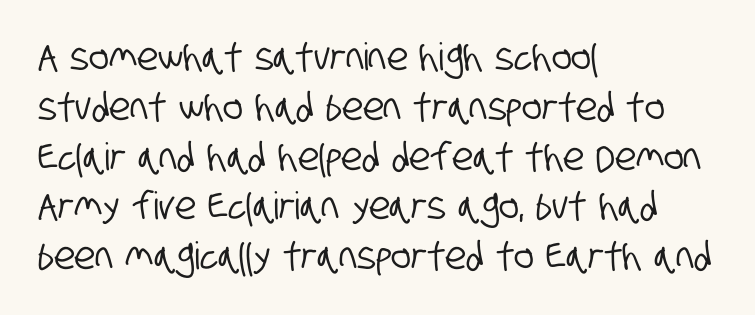
Q: Is the typeface a serif or a sans-serif typeface? A: Sans-serif.
Q: Is the text underlined? A: No.
Q: How is the paragraph aligned? A: Left-aligned.
Q: Is the spacing between letters normal or unusually wide? A: Normal.
Q: Is the spacing between lines tight, normal or loose? A: Normal.
Q: Width (condensed, normal, or wide)? A: Condensed.
Q: Stroke contrast? A: Low.
Q: x-height? A: Large.
Q: Monospaced? A: No.
